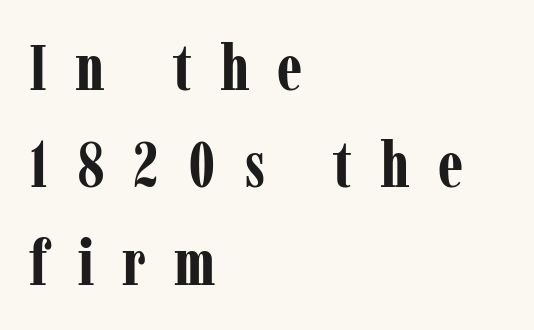
Q: Is the text bold? A: Yes.
Q: Is the text italic (slanted)? A: No, it is upright.
Q: Is the typeface a serif or a sans-serif typeface? A: Serif.
Q: Is the text underlined? A: No.
Q: How is the paragraph aligned? A: Left-aligned.
Q: Is the spacing between letters normal or unusually wide? A: Unusually wide.
Q: Is the spacing between lines tight, normal or loose? A: Normal.
Q: Width (condensed, normal, or wide)? A: Condensed.
Q: Stroke contrast? A: Low.
Q: x-height? A: Medium.
Q: Monospaced? A: No.
